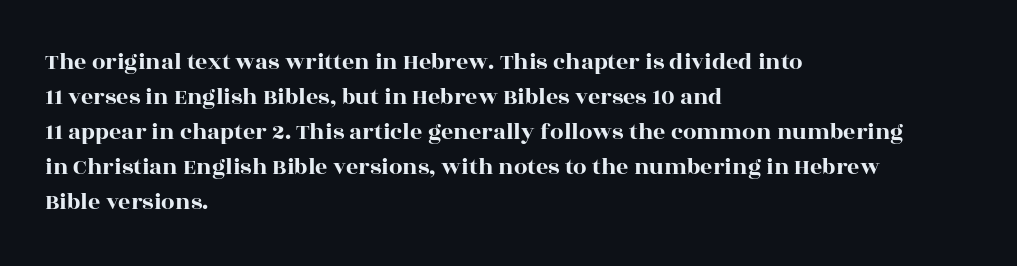
The image shows 24 px text type, upright; set left-aligned, normal line spacing (1.46x), normal letter spacing, not underlined.
